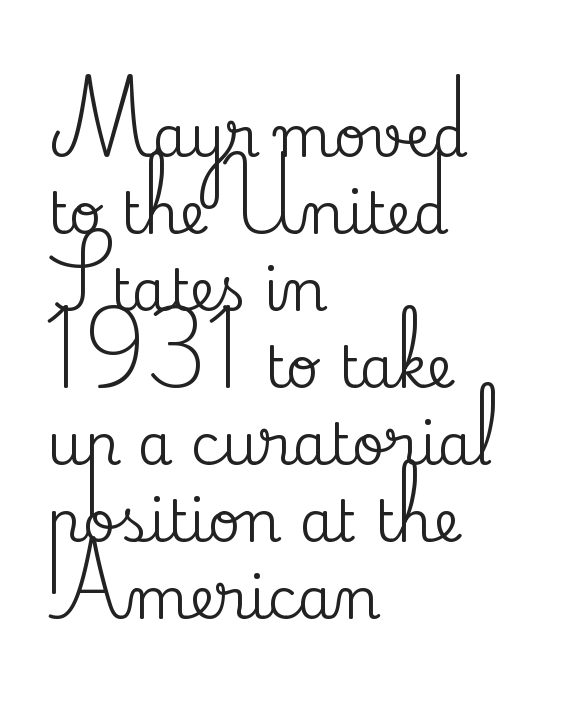
Q: Is the text italic (slanted)? A: No, it is upright.
Q: Is the typeface a serif or a sans-serif typeface? A: Serif.
Q: Is the text underlined? A: No.
Q: How is the paragraph aligned? A: Left-aligned.
Q: Is the spacing between letters normal or unusually wide? A: Normal.
Q: Is the spacing between lines tight, normal or loose? A: Normal.
Q: Width (condensed, normal, or wide)? A: Normal.
Q: Stroke contrast? A: Medium.
Q: x-height? A: Small.
Q: Monospaced? A: No.
